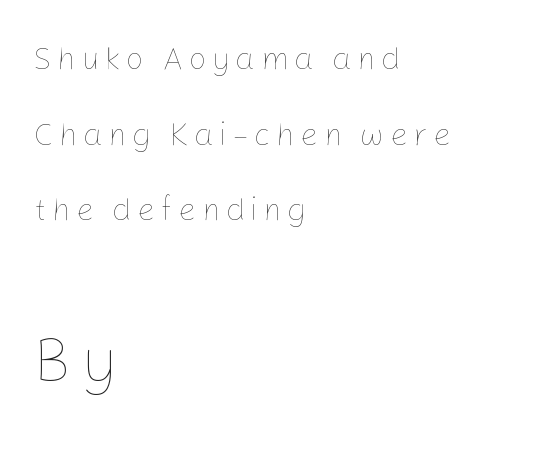
Baseline-to-baseline distance is far greater than the letter height. This rendering uses left alignment, leaving the right contour irregular. The face used here appears at its bigger size in the lower chunk. In terms of posture, this sample is upright.
